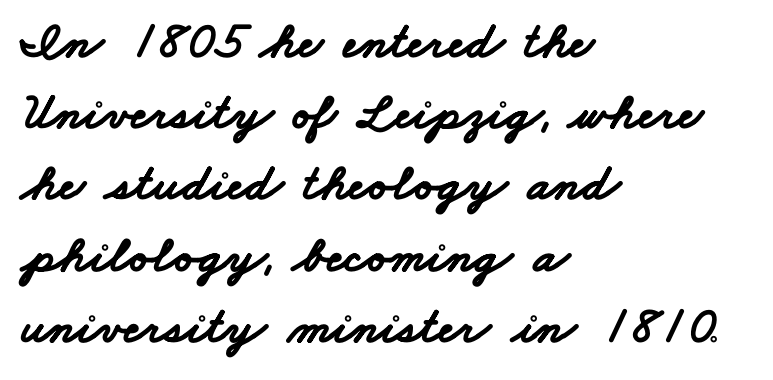
Heavy-handed strokes throughout: this text is bold. No extra tracking has been applied to these lines. Horizontal alignment here is leftward, the default for most running prose. Any mark beneath the type? The region is blank. If you measured baseline to baseline, you'd find a middling distance.
